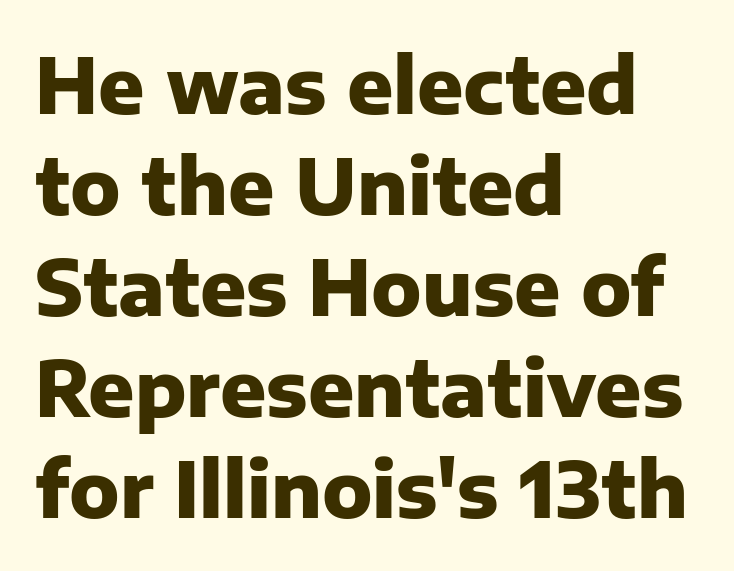
The image shows 76 px heavy sans-serif type, upright; set left-aligned, normal line spacing (1.33x), normal letter spacing, not underlined; low stroke contrast and a medium x-height.
